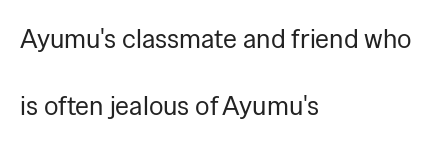
Weight: regular or lighter. These lines stand farther apart than default settings would place them. Tall strokes in this sample are plumb rather than angled. Each line starts at the same left margin while the right side varies. These lines keep a tight, regular rhythm from letter to letter. Rule under the text: the space is simply empty.
